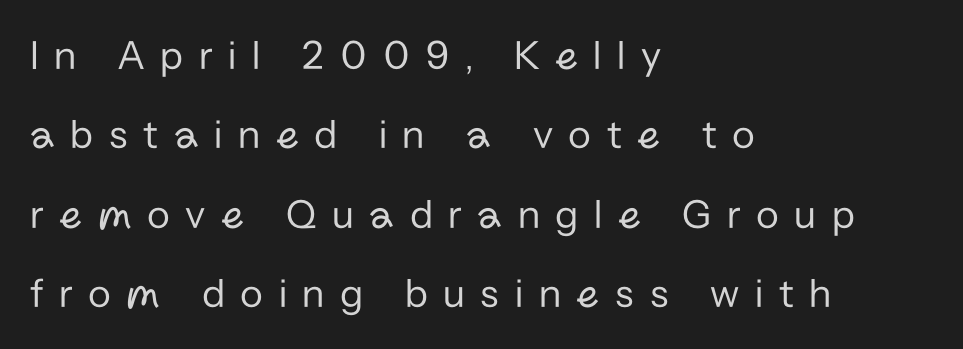
Caption: expanded tracking, letters set apart. The strokes carry an ordinary text weight at most. The letters advance in unequal steps, a hallmark of proportional type. Classification — sans serif.
